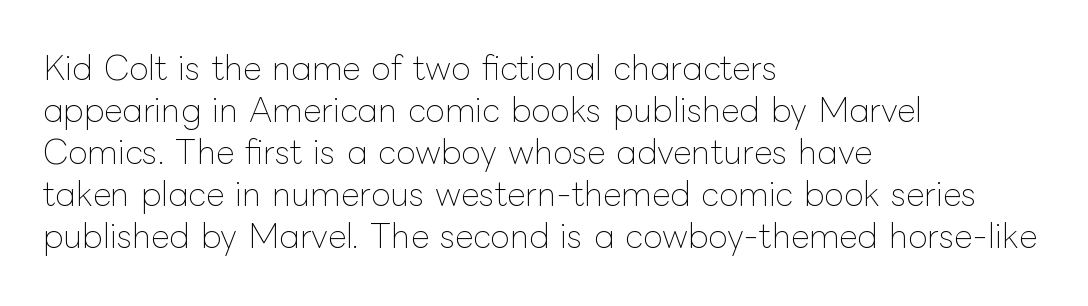
{"italic": "no", "bold": "no", "weight": "thin", "width": "normal", "stroke_contrast": "low", "x_height": "medium", "monospaced": "no", "underline": "no", "align": "left", "line_spacing": "normal", "line_spacing_ratio": 1.31, "letter_spacing": "normal", "letter_spacing_em": 0.0, "glyph_px": 32}
